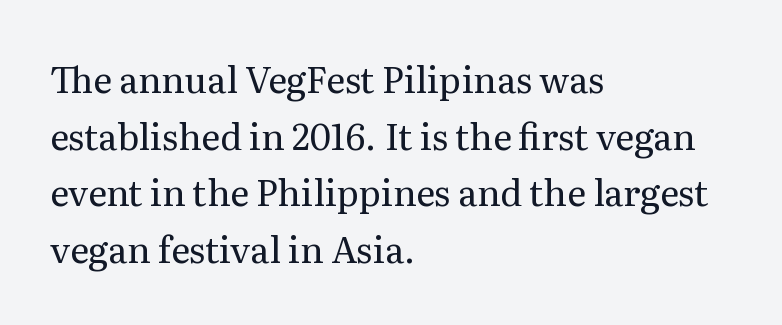
Q: Is the text bold? A: No.
Q: Is the text italic (slanted)? A: No, it is upright.
Q: Is the typeface a serif or a sans-serif typeface? A: Serif.
Q: Is the text underlined? A: No.
Q: How is the paragraph aligned? A: Left-aligned.
Q: Is the spacing between letters normal or unusually wide? A: Normal.
Q: Is the spacing between lines tight, normal or loose? A: Normal.
Q: Width (condensed, normal, or wide)? A: Normal.
Q: Stroke contrast? A: Medium.
Q: x-height? A: Medium.
Q: Monospaced? A: No.
